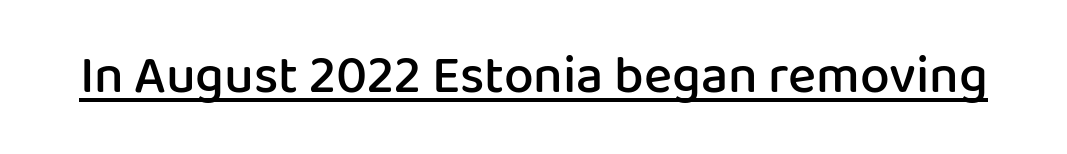
The image shows 53 px semibold sans-serif type, upright; set normal letter spacing, underlined; low stroke contrast and a medium x-height.
